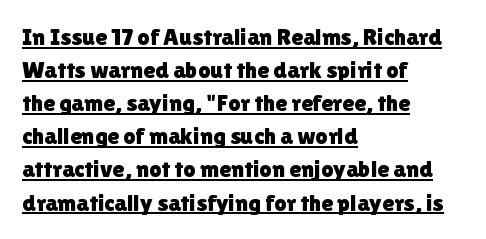
The lettering holds an erect, upright posture throughout. Caption: standard tracking, unaltered. The rendering uses the underline text-decoration. Line starts are locked; line ends wander. The designer left line spacing at the default.
